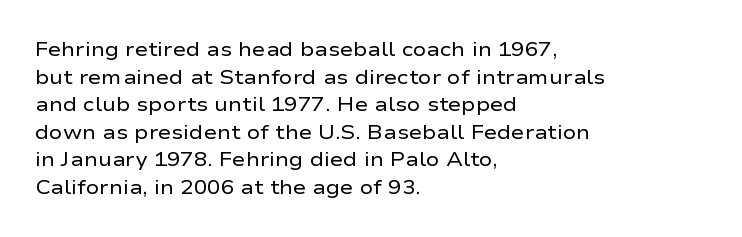
The image shows 20 px text type, upright; set left-aligned, normal line spacing (1.38x), normal letter spacing, not underlined.
